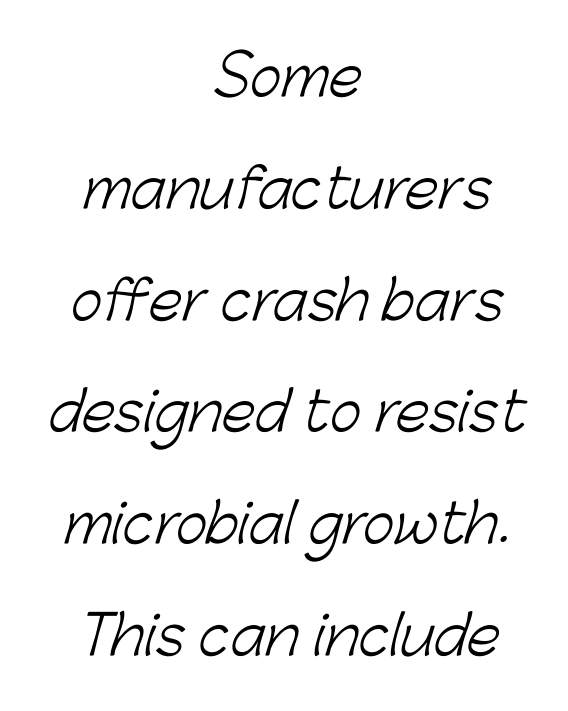
Q: Is the text bold? A: No.
Q: Is the typeface a serif or a sans-serif typeface? A: Sans-serif.
Q: Is the text underlined? A: No.
Q: How is the paragraph aligned? A: Centered.
Q: Is the spacing between letters normal or unusually wide? A: Normal.
Q: Is the spacing between lines tight, normal or loose? A: Loose.
Q: Width (condensed, normal, or wide)? A: Normal.
Q: Stroke contrast? A: Low.
Q: x-height? A: Medium.
Q: Monospaced? A: No.
